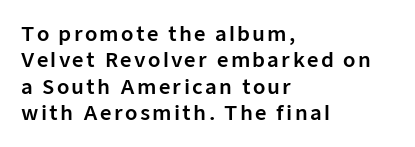
Q: Is the text italic (slanted)? A: No, it is upright.
Q: Is the text underlined? A: No.
Q: How is the paragraph aligned? A: Left-aligned.
Q: Is the spacing between lines tight, normal or loose? A: Normal.
